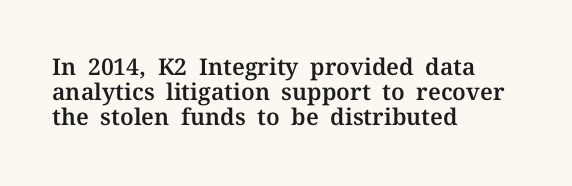
The lines in this sample share a left origin and differ only in where they stop. Tall strokes in this sample are plumb rather than angled. Line spacing here is tight. Each word holds together tightly as a unit, with standard inter-letter gaps. Words float on clear page, feet unadorned.
